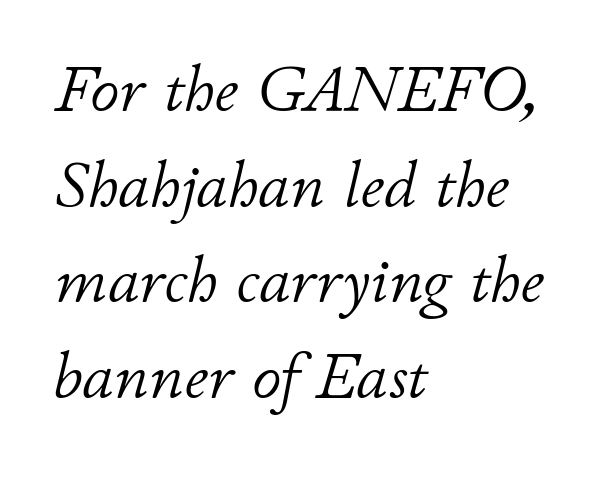
The image shows 65 px light type, italic (leaning right); set left-aligned, normal line spacing (1.47x), normal letter spacing, not underlined; low stroke contrast and a small x-height.
